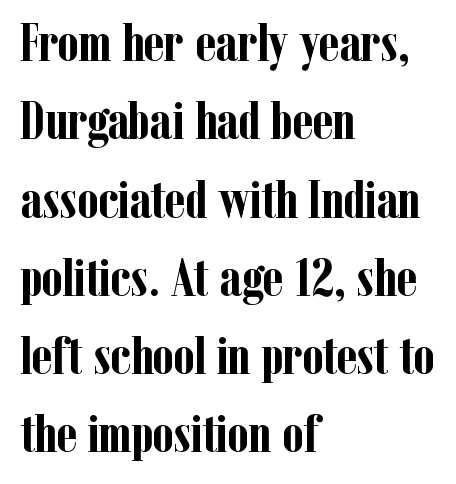
Stroke terminals: seriffed. The specimen omits any rule beneath the text block's lines. Every row of glyphs begins at an identical x-position on the left. Weight check: bold — yes, fully. Honestly, the row spacing looks completely unremarkable.
